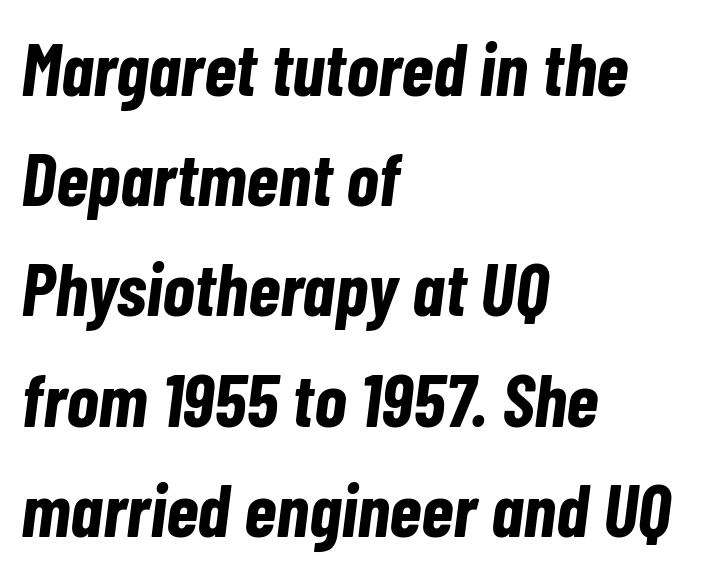
The image shows 75 px bold, condensed type, italic (leaning right); set left-aligned, normal line spacing (1.47x), normal letter spacing, not underlined; low stroke contrast and a medium x-height.
